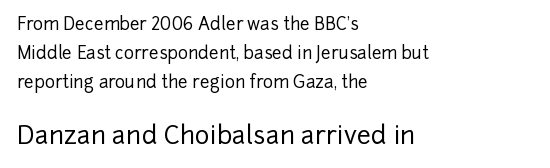
This rendering leaves character spacing at its baseline value. Underline: absent. Larger block? The one below; the one above is distinctly smaller. In terms of posture, this sample is upright. Which margin do the lines hug? The left one — the right edge is uneven.
